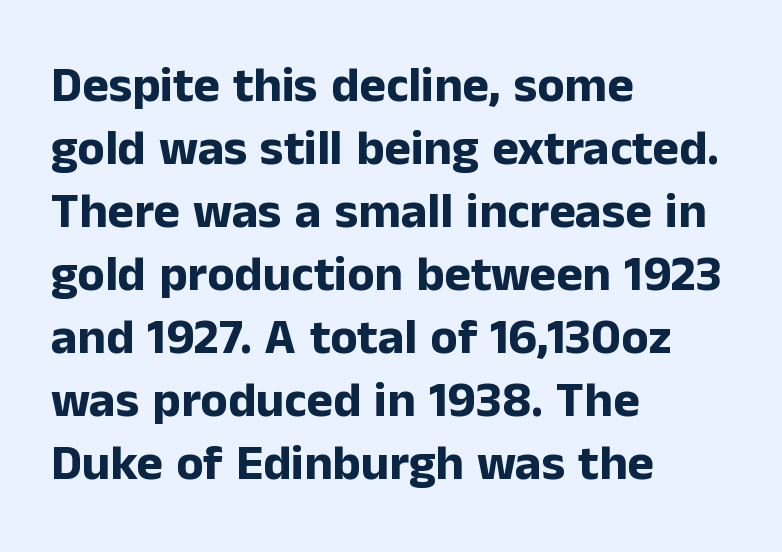
The image shows 50 px bold sans-serif type, upright; set left-aligned, normal line spacing (1.26x), normal letter spacing, not underlined; low stroke contrast and a medium x-height.
